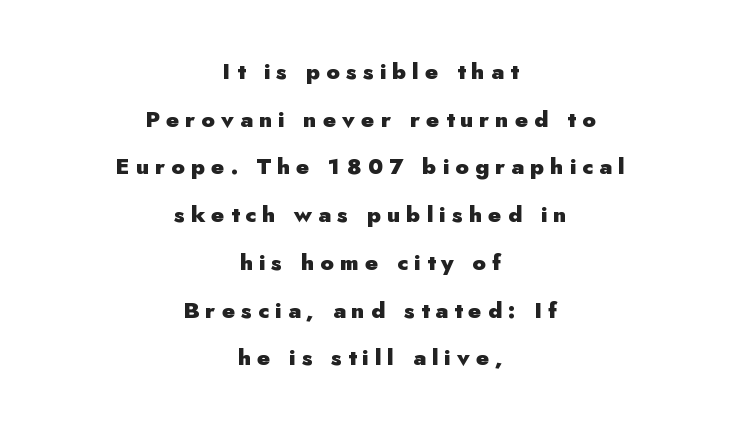
Notice the wide empty band between every row — that's loose leading. In terms of posture, this sample is upright. Check under the words: just untouched page. The tracking jumps out immediately: characters are airy and widely separated. Typesetter's note: full bold, strokes at maximum text heaviness.
